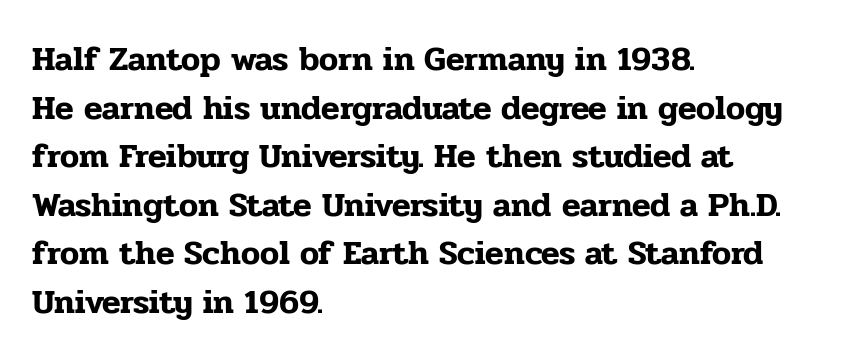
The image shows 34 px serif type, upright; set left-aligned, normal line spacing (1.43x), normal letter spacing, not underlined; low stroke contrast and a medium x-height.
